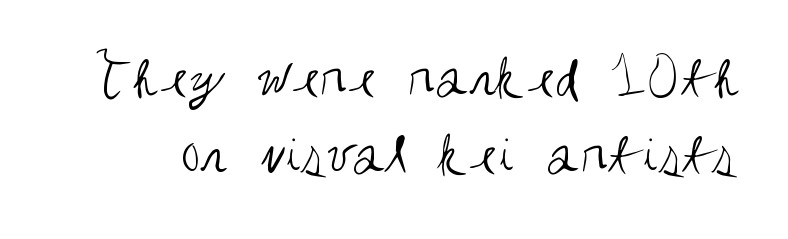
Letters rest on an invisible, unmarked baseline. A quiet, ordinary-to-light weight characterises the typeface. Leading matches the norm, producing a regular column. The face used here is a sans, in the tradition of grotesques and geometrics. These lines are rendered in a variable-pitch font.
